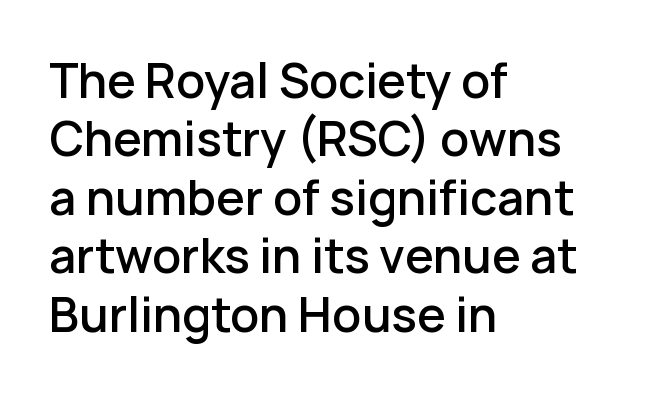
The image shows 46 px semibold sans-serif type, upright; set left-aligned, normal line spacing (1.27x), normal letter spacing, not underlined; low stroke contrast and a medium x-height.
